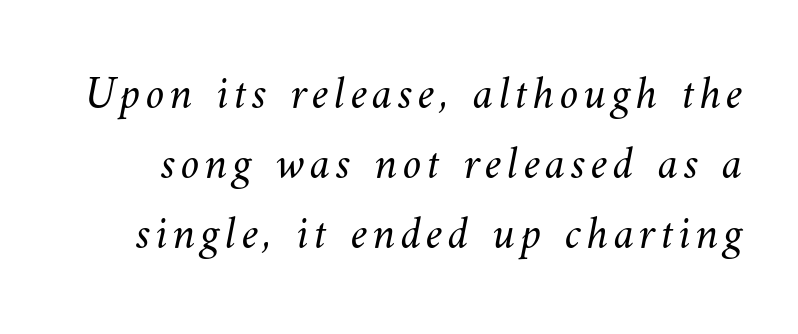
Proportional: the letters do not fall into vertical columns. The rendering uses a moderate line-height, typical for paragraphs. The passage shown is not underscored anywhere. The cut favours lightness, reaching ordinary text weight at its darkest.
